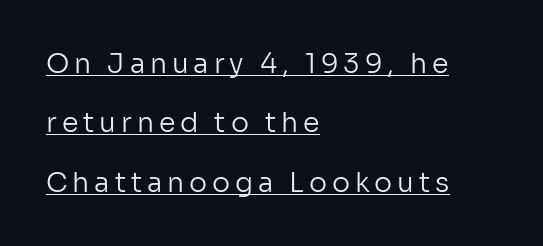
Q: Is the text bold? A: No.
Q: Is the text italic (slanted)? A: No, it is upright.
Q: Is the text underlined? A: Yes.
Q: How is the paragraph aligned? A: Left-aligned.
Q: Is the spacing between lines tight, normal or loose? A: Loose.
